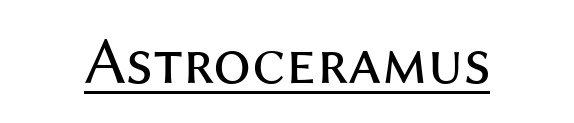
This rendering employs a face without finishing strokes, i.e., a sans-serif. Caption: lettering with a line underneath. Ink coverage per letter is moderate at most. Tracking value appears to be zero — textbook default spacing. If you drew a line through each stem, it would be perfectly vertical.
